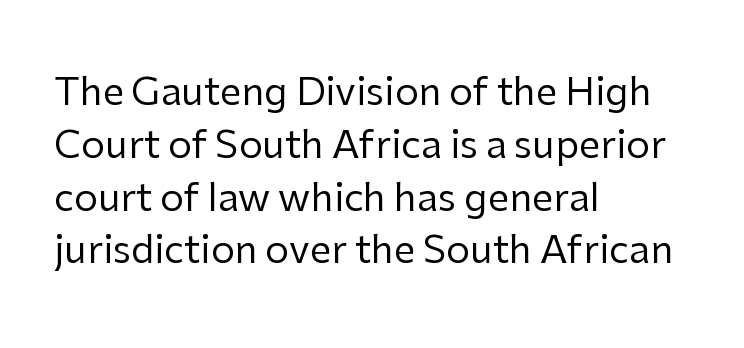
The image shows 38 px regular-weight sans-serif type, upright; set left-aligned, normal line spacing (1.39x), normal letter spacing, not underlined; low stroke contrast and a medium x-height.
